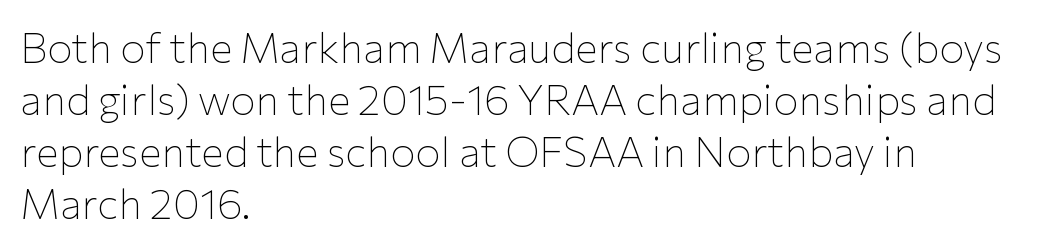
Clear beneath every line of the passage. The line texture is even and compact thanks to regular tracking. Compared with a centered layout, this one pins lines to the left instead. The letters advance in unequal steps, a hallmark of proportional type. The strokes are not fattened; the text isn't bold.
